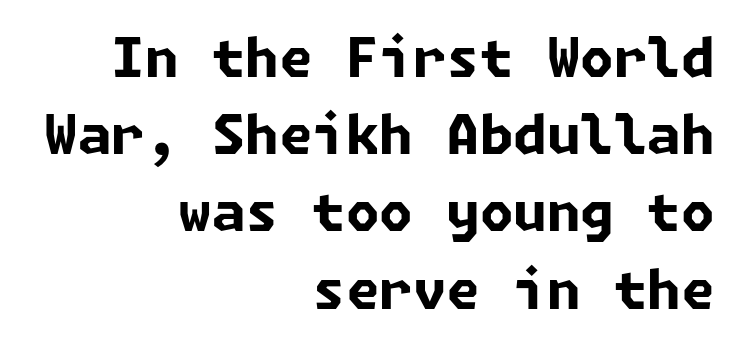
Q: Is the text bold? A: Yes.
Q: Is the typeface a serif or a sans-serif typeface? A: Sans-serif.
Q: Is the text underlined? A: No.
Q: How is the paragraph aligned? A: Right-aligned.
Q: Is the spacing between letters normal or unusually wide? A: Normal.
Q: Is the spacing between lines tight, normal or loose? A: Normal.
Q: Width (condensed, normal, or wide)? A: Normal.
Q: Stroke contrast? A: Low.
Q: x-height? A: Medium.
